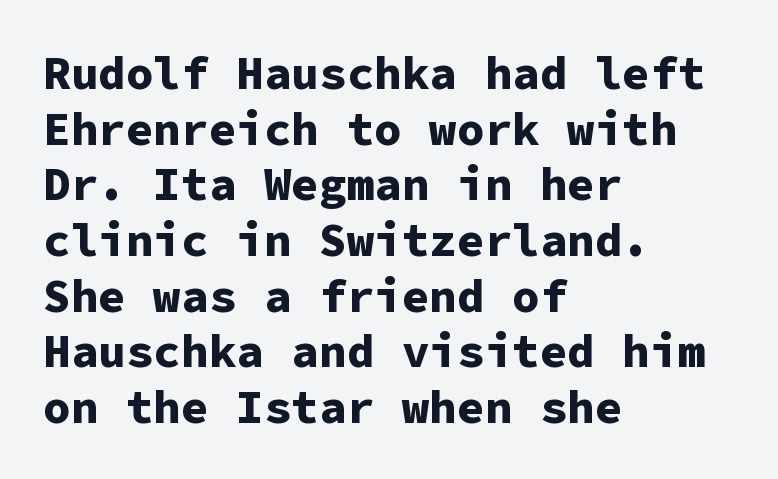
Q: Is the text bold? A: Yes.
Q: Is the text italic (slanted)? A: No, it is upright.
Q: Is the typeface a serif or a sans-serif typeface? A: Sans-serif.
Q: Is the text underlined? A: No.
Q: How is the paragraph aligned? A: Left-aligned.
Q: Is the spacing between letters normal or unusually wide? A: Normal.
Q: Width (condensed, normal, or wide)? A: Normal.
Q: Stroke contrast? A: Low.
Q: x-height? A: Medium.
Q: Monospaced? A: Yes.
